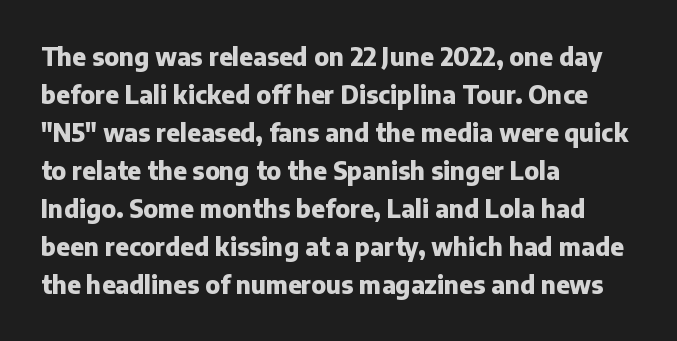
{"italic": "no", "bold": "yes", "underline": "no", "align": "left", "line_spacing": "normal", "line_spacing_ratio": 1.58, "letter_spacing": "normal", "letter_spacing_em": 0.0, "glyph_px": 24}
